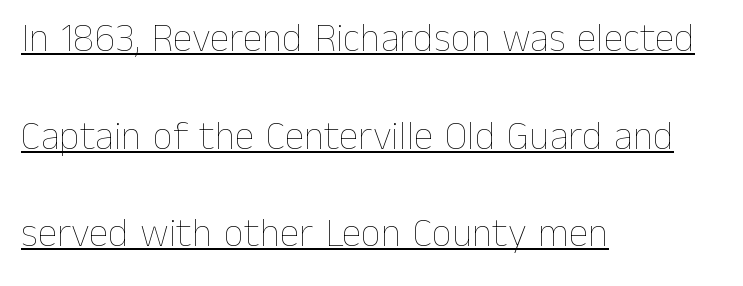
Varying glyph widths throughout — classic text-font behaviour. These lines are set flush left with a ragged right edge. On a weight scale, this lands at 450 or below. How are the letters spaced? Ordinarily, with no added tracking. If you drew a line through each stem, it would be perfectly vertical. Honestly, the rows look like they've been pulled way apart.
